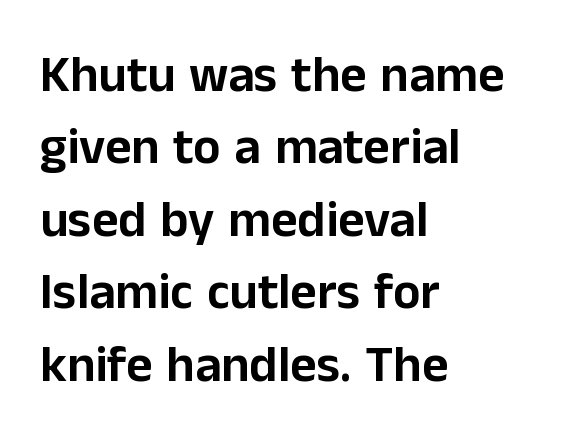
This is sans-serif lettering, the kind often seen on screens and signage. Do the characters align in a grid? No, the font is proportional. Students, observe: this is what conventionally led text looks like. Check under the words: just untouched page.
